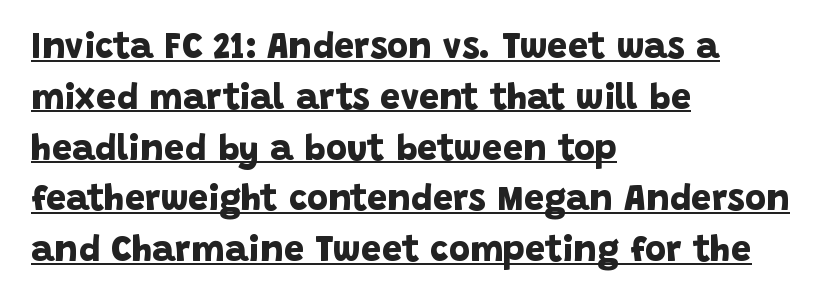
The image shows 36 px bold sans-serif type; set left-aligned, normal line spacing (1.41x), normal letter spacing, underlined; low stroke contrast and a large x-height.
